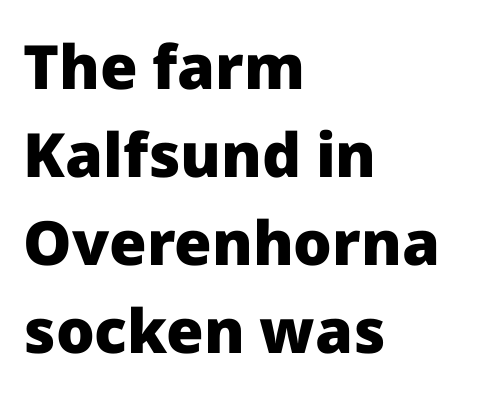
{"serif": "no", "italic": "no", "bold": "yes", "weight": "heavy", "width": "normal", "stroke_contrast": "low", "x_height": "medium", "monospaced": "no", "underline": "no", "align": "left", "line_spacing": "normal", "line_spacing_ratio": 1.44, "letter_spacing": "normal", "letter_spacing_em": 0.0, "glyph_px": 61}
